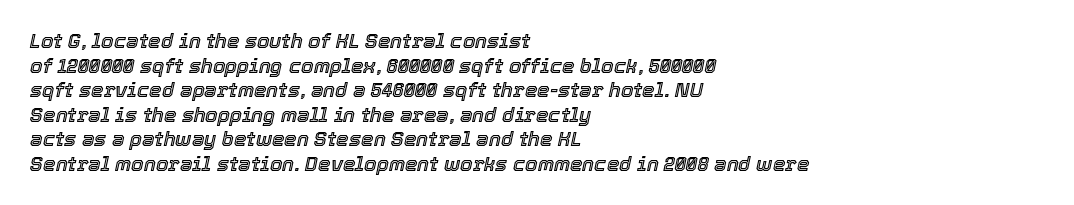
The image shows 20 px text type, italic (leaning right); set left-aligned, line spacing 1.23x, normal letter spacing, not underlined.
